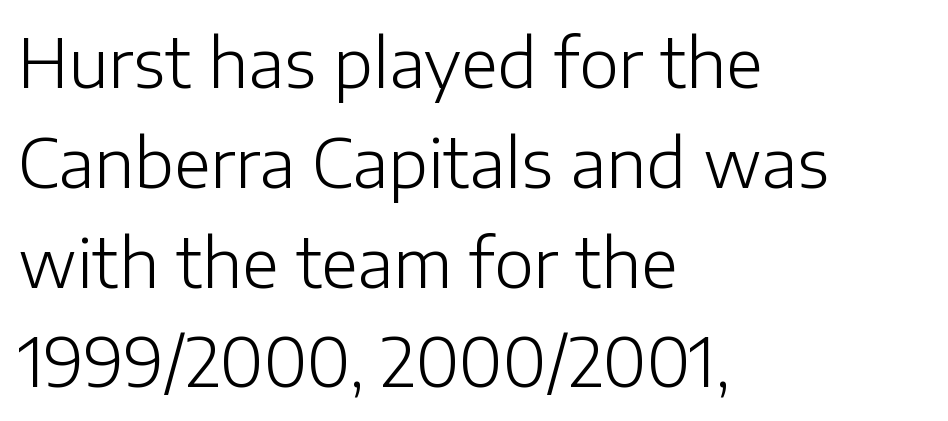
Horizontal bands of white between lines are of average thickness. Bold? No — there's no thickening of the strokes. The letters stand upright; this is a roman face. A student would call this left alignment; a typographer would say flush left, rag right. This sample has the flowing, uneven cadence of proportional lettering.
